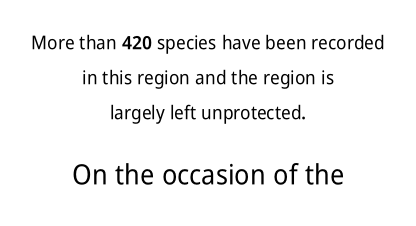
Q: Is the text italic (slanted)? A: No, it is upright.
Q: Is the typeface a serif or a sans-serif typeface? A: Sans-serif.
Q: Is the text underlined? A: No.
Q: How is the paragraph aligned? A: Centered.
Q: Is the spacing between letters normal or unusually wide? A: Normal.
Q: Which block of text is set in a larger size, the first (top) or the second (bottom)? A: The second (bottom) one.
Q: Width (condensed, normal, or wide)? A: Condensed.
Q: Stroke contrast? A: Low.
Q: x-height? A: Medium.
Q: Monospaced? A: No.
